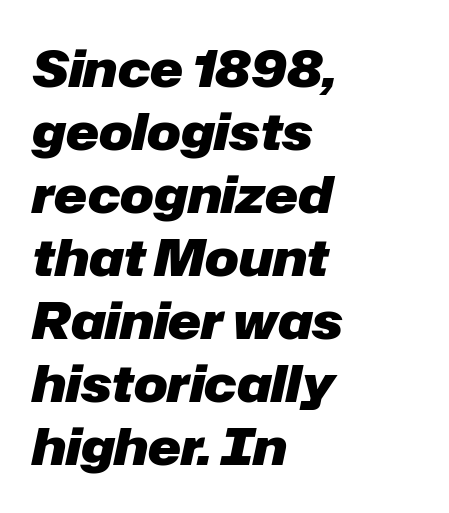
{"italic": "yes", "lean": "right", "slant_degrees": 12, "bold": "yes", "weight": "heavy", "width": "normal", "stroke_contrast": "low", "x_height": "medium", "monospaced": "no", "underline": "no", "align": "left", "line_spacing": "normal", "line_spacing_ratio": 1.26, "letter_spacing": "normal", "letter_spacing_em": 0.0, "glyph_px": 50}
